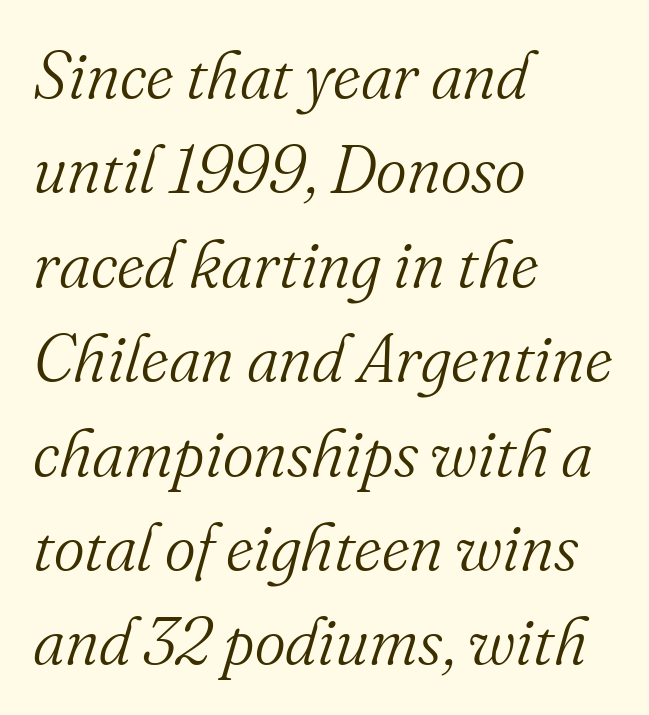
{"serif": "yes", "italic": "yes", "lean": "right", "slant_degrees": 16, "bold": "no", "weight": "light", "width": "normal", "stroke_contrast": "medium", "x_height": "small", "monospaced": "no", "underline": "no", "align": "left", "line_spacing": "normal", "line_spacing_ratio": 1.43, "letter_spacing": "normal", "letter_spacing_em": 0.0, "glyph_px": 66}
